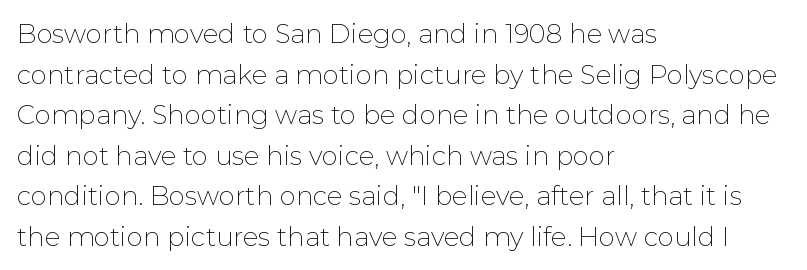
The zone under the glyphs is completely vacant. Letters have the restrained weight of plain body copy at most. Line beginnings align vertically; line endings do not. The gaps between neighbouring characters are ordinary and unremarkable.
